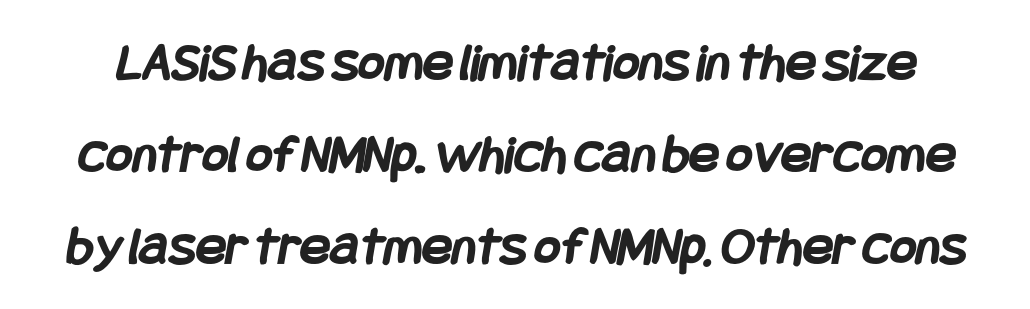
A normal amount of white space separates one row of letters from the next. Emphasis by weight is at full strength: bold. Does the type have serifs? No, each stem ends abruptly. Caption: standard tracking, unaltered.
